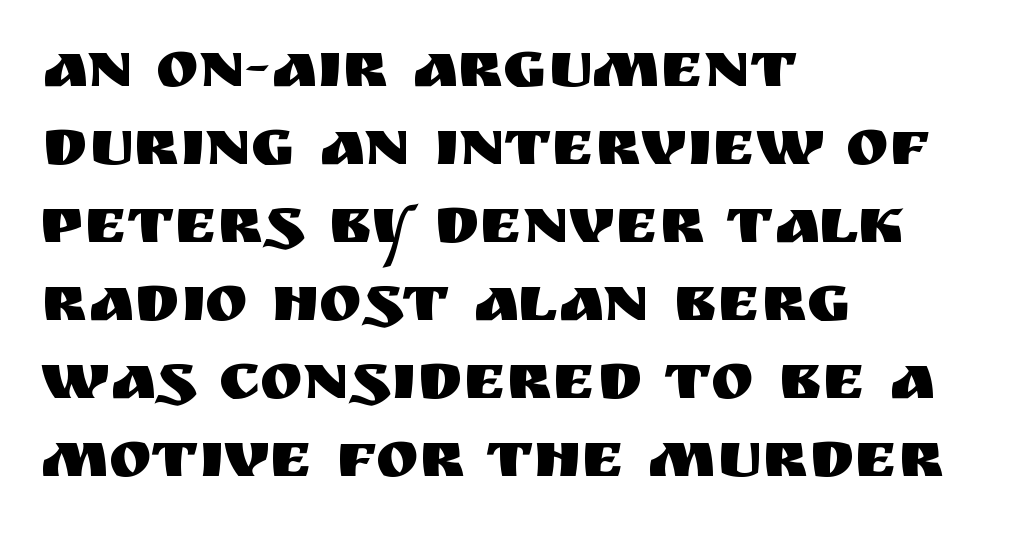
{"serif": "no", "italic": "no", "width": "normal", "stroke_contrast": "medium", "x_height": "large", "monospaced": "no", "underline": "no", "align": "left", "line_spacing_ratio": 1.2, "letter_spacing": "normal", "letter_spacing_em": 0.0, "glyph_px": 65}
